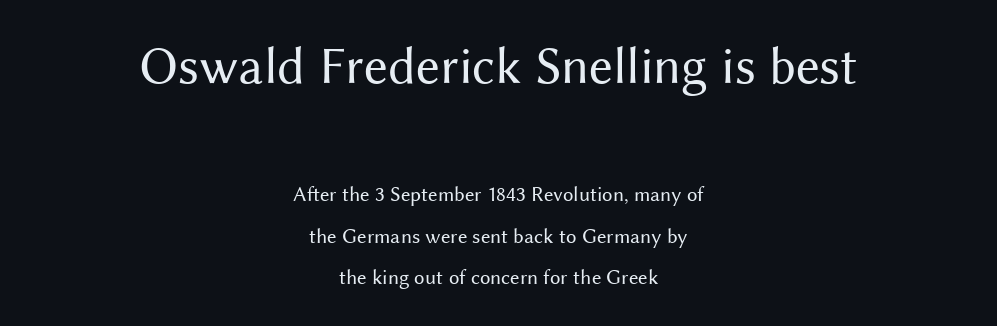
The image shows 53 px regular-weight sans-serif type, upright; set centered, loose line spacing (1.98x), normal letter spacing, not underlined; the first (top) block is 2.52x larger; medium stroke contrast and a medium x-height.
